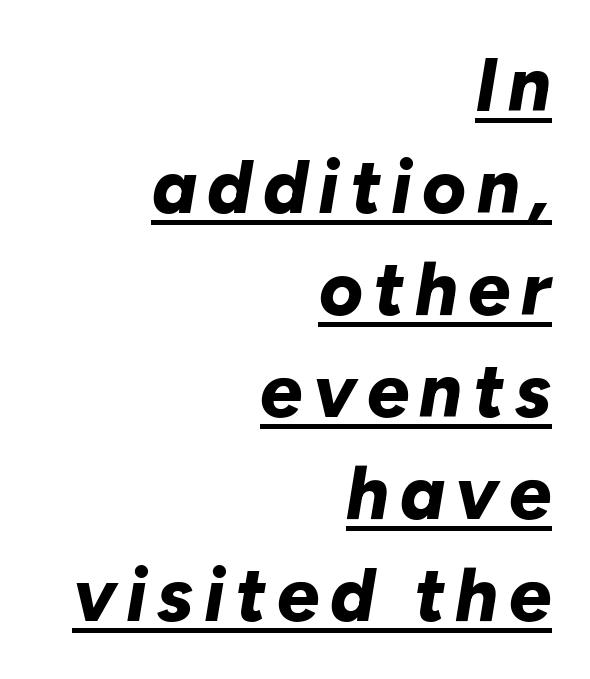
The letters advance in unequal steps, a hallmark of proportional type. Thick stems and heavy bowls — unmistakably bold. Casual observation: everything's shoved over to the right. It's the slanting kind of type. In terms of leading, this rendering sits right in the middle. A typographer would call this underscored text.
